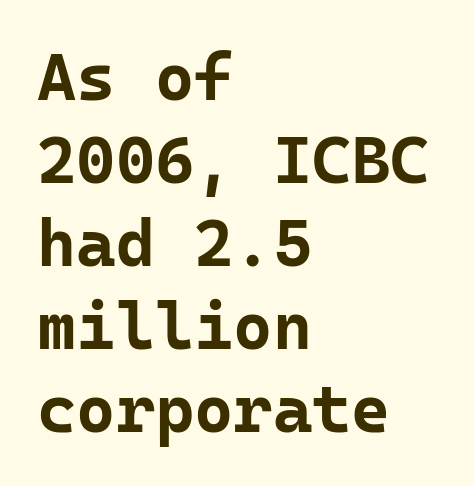
{"serif": "no", "italic": "no", "bold": "yes", "weight": "bold", "width": "normal", "stroke_contrast": "low", "x_height": "medium", "monospaced": "yes", "underline": "no", "align": "left", "line_spacing_ratio": 1.24, "letter_spacing": "normal", "letter_spacing_em": 0.0, "glyph_px": 67}
